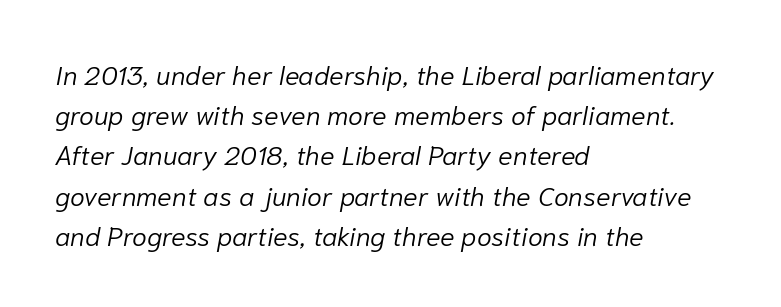
Layout note: lines flush left. Is the type heavy? It reads as light-to-regular instead. The glyphs are unaccompanied by any horizontal stroke below them. Nobody touched the tracking dial on this one. Observe the lean: these are italic letterforms. Students, observe: this is what conventionally led text looks like.
